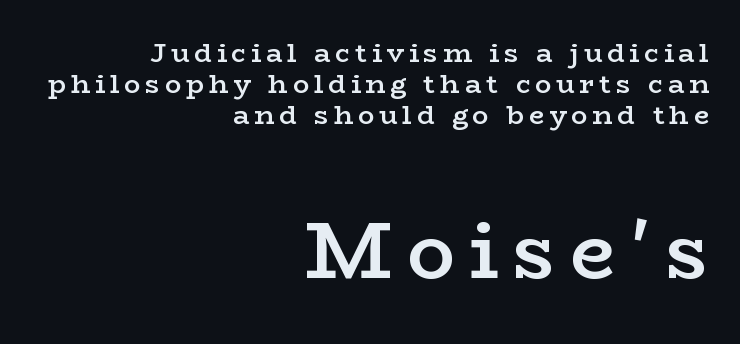
Baseline-to-baseline distance is barely more than the letter height. These lines are set flush right with a ragged left edge. Every character sits straight up, as roman type does. Every letter is mildly thick-stroked: semibold rather than bold. Each letter keeps its own natural width here, so spacing adapts to shape.
